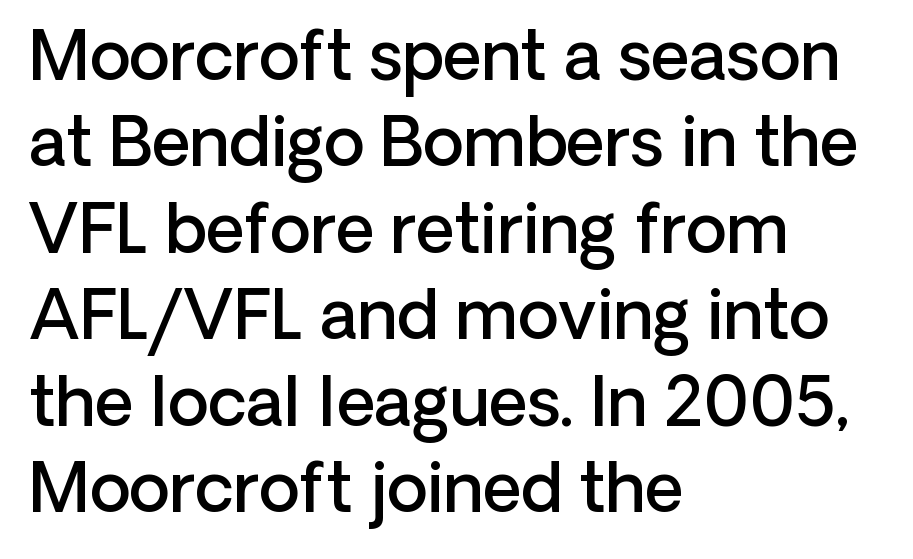
Semibold letterforms, between regular and bold. The gaps between neighbouring characters are ordinary and unremarkable. Think of a printed novel: that variable character pitch is what you see here. The paragraph shown leans on its left margin. The zone under the glyphs is completely vacant.
